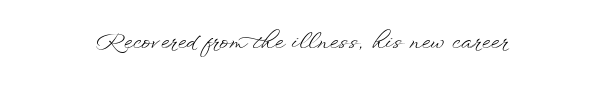
The image shows 22 px text type; set centered, normal letter spacing, not underlined.
